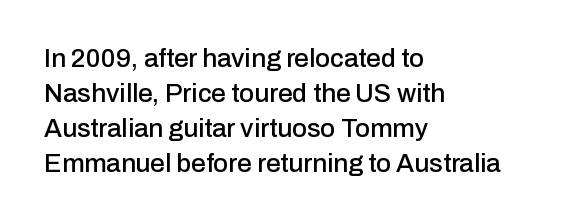
{"italic": "no", "underline": "no", "align": "left", "line_spacing": "normal", "line_spacing_ratio": 1.34, "letter_spacing": "normal", "letter_spacing_em": 0.0, "glyph_px": 26}
